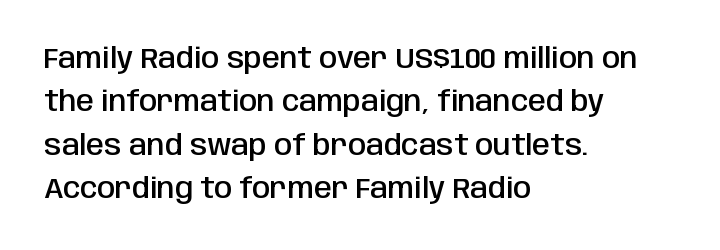
The image shows 29 px semibold, condensed sans-serif type, upright; set left-aligned, normal line spacing (1.5x), normal letter spacing, not underlined; low stroke contrast and a large x-height.
